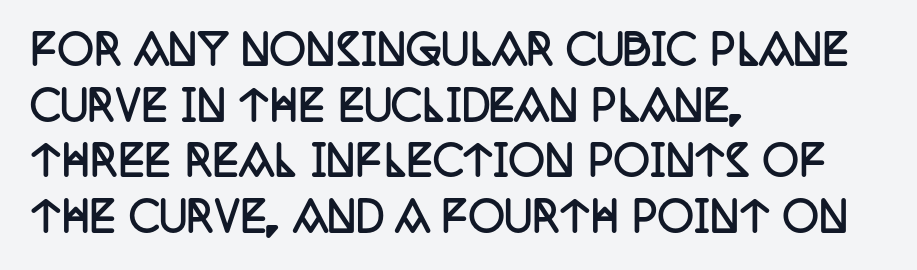
On the weight axis this lands at bold, roughly 700. Do the characters align in a grid? No, the font is proportional. Notice how the stems are strictly vertical — no italics here. Has an underline been added? It has not.
